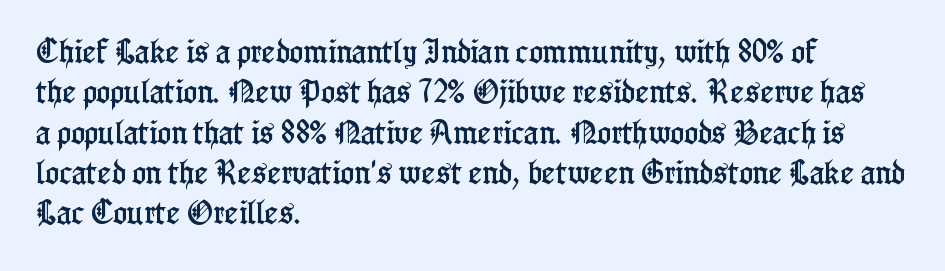
Q: Is the text italic (slanted)? A: No, it is upright.
Q: Is the text underlined? A: No.
Q: How is the paragraph aligned? A: Left-aligned.
Q: Is the spacing between letters normal or unusually wide? A: Normal.
Q: Is the spacing between lines tight, normal or loose? A: Normal.
